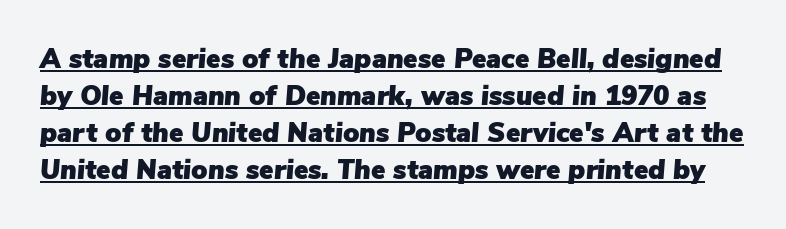
{"italic": "yes", "lean": "right", "slant_degrees": 5, "underline": "yes", "line_spacing": "normal", "line_spacing_ratio": 1.37, "letter_spacing": "normal", "letter_spacing_em": 0.0, "glyph_px": 27}
